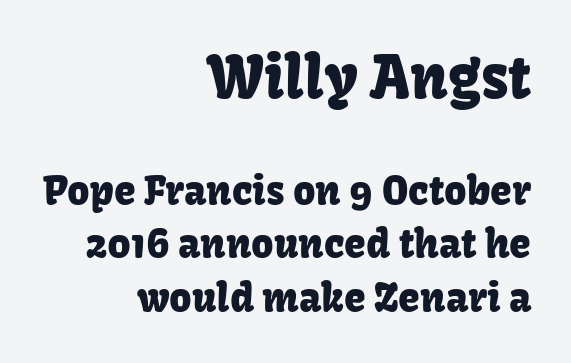
{"serif": "no", "italic": "no", "width": "normal", "stroke_contrast": "low", "x_height": "medium", "monospaced": "no", "underline": "no", "align": "right", "line_spacing": "normal", "line_spacing_ratio": 1.37, "letter_spacing": "normal", "letter_spacing_em": 0.0, "larger_block": "first", "size_ratio": 1.49, "glyph_px": 58}
